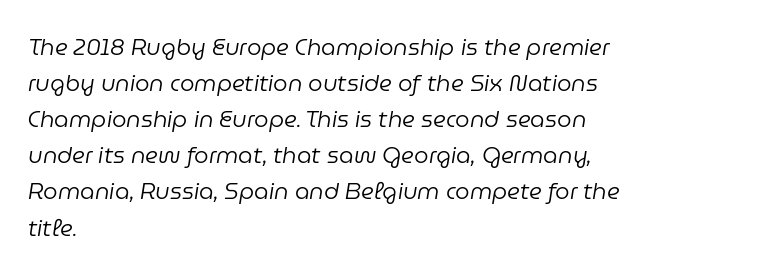
Look at the tracking — it's just the regular setting, nothing added. Check the space under the baseline: it is left empty. Is the block centered? No — it sits flush against the left margin. These glyphs show unthickened strokes, regular width or finer. These lines sit exactly where default settings would place them. The axis of the letterforms is tilted away from vertical.
